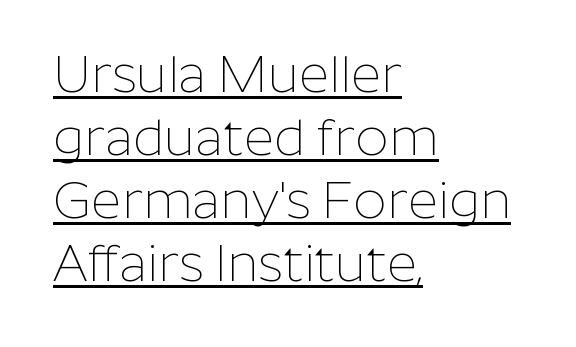
{"serif": "no", "italic": "no", "bold": "no", "weight": "thin", "width": "normal", "stroke_contrast": "low", "x_height": "medium", "monospaced": "no", "underline": "yes", "align": "left", "line_spacing_ratio": 1.21, "letter_spacing": "normal", "letter_spacing_em": 0.0, "glyph_px": 52}
